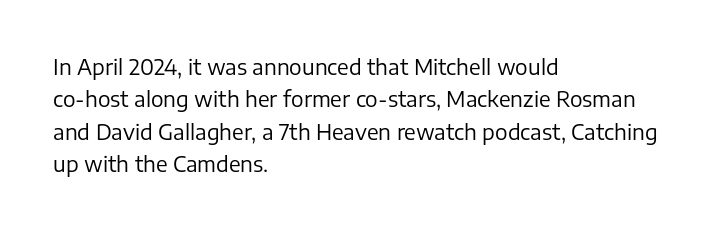
Words float on clear page, feet unadorned. Letters have the restrained weight of plain body copy at most. Horizontal alignment here is leftward, the default for most running prose. Whoever set this chose a conventional vertical rhythm. This sample uses an upright cut, with every glyph sitting square on the baseline.
